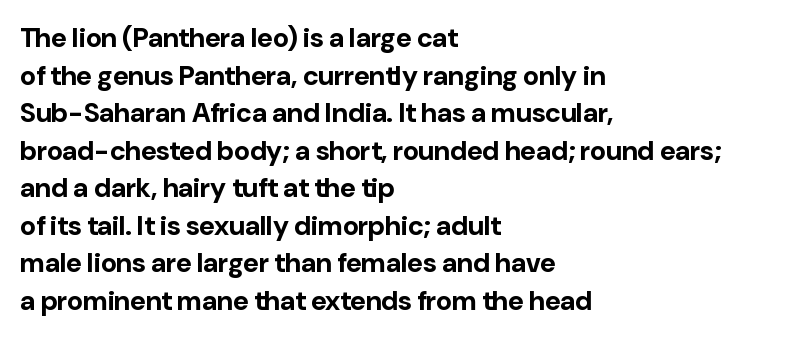
Q: Is the text bold? A: Yes.
Q: Is the text italic (slanted)? A: No, it is upright.
Q: Is the text underlined? A: No.
Q: How is the paragraph aligned? A: Left-aligned.
Q: Is the spacing between letters normal or unusually wide? A: Normal.
Q: Is the spacing between lines tight, normal or loose? A: Normal.
